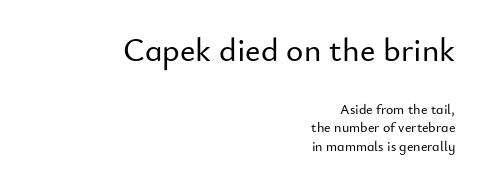
{"serif": "no", "italic": "no", "width": "normal", "stroke_contrast": "low", "x_height": "small", "monospaced": "no", "underline": "no", "align": "right", "line_spacing": "normal", "line_spacing_ratio": 1.34, "letter_spacing": "normal", "letter_spacing_em": 0.0, "larger_block": "first", "size_ratio": 2.36, "glyph_px": 33}
